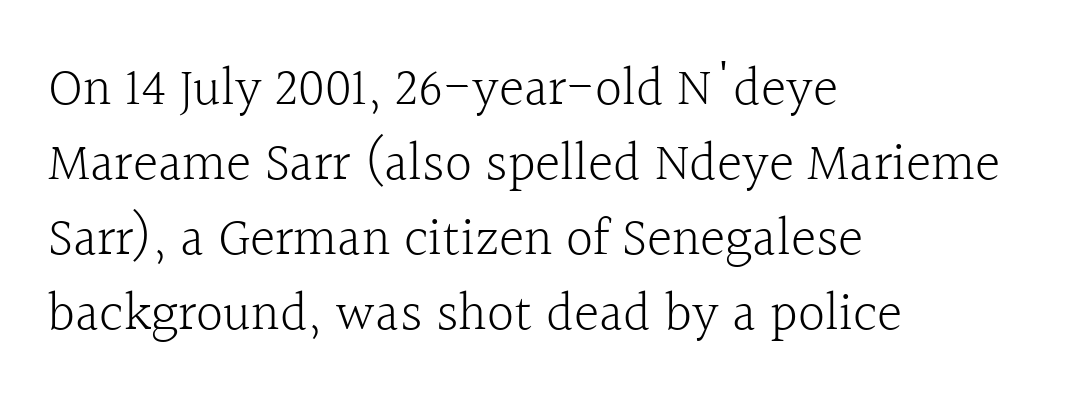
This rendering uses left alignment, leaving the right contour irregular. Spacing between characters is what you'd get straight out of the box. This is not heavy type; no bold has been used. Rule under the text: the space is simply empty. Varying glyph widths throughout — classic text-font behaviour.
